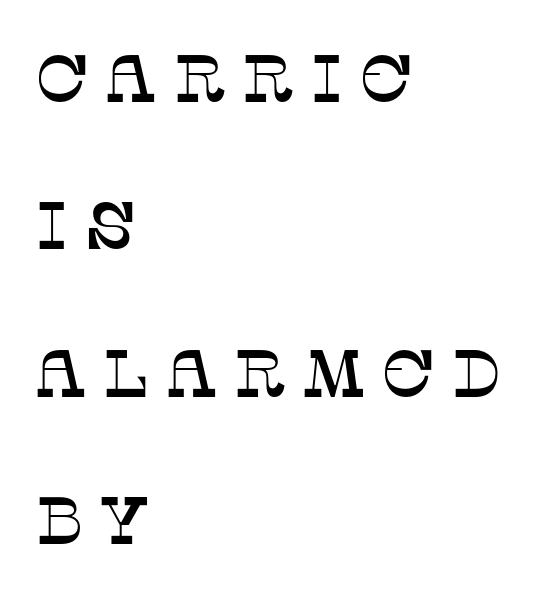
Q: Is the text italic (slanted)? A: No, it is upright.
Q: Is the typeface a serif or a sans-serif typeface? A: Serif.
Q: Is the text underlined? A: No.
Q: How is the paragraph aligned? A: Left-aligned.
Q: Is the spacing between letters normal or unusually wide? A: Unusually wide.
Q: Is the spacing between lines tight, normal or loose? A: Loose.
Q: Width (condensed, normal, or wide)? A: Normal.
Q: Stroke contrast? A: Low.
Q: x-height? A: Large.
Q: Monospaced? A: No.
